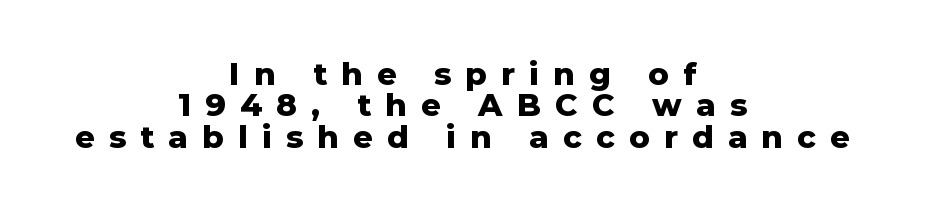
Q: Is the text bold? A: Yes.
Q: Is the text italic (slanted)? A: No, it is upright.
Q: Is the typeface a serif or a sans-serif typeface? A: Sans-serif.
Q: Is the text underlined? A: No.
Q: How is the paragraph aligned? A: Centered.
Q: Is the spacing between letters normal or unusually wide? A: Unusually wide.
Q: Is the spacing between lines tight, normal or loose? A: Tight.
Q: Width (condensed, normal, or wide)? A: Normal.
Q: Stroke contrast? A: Low.
Q: x-height? A: Medium.
Q: Monospaced? A: No.
